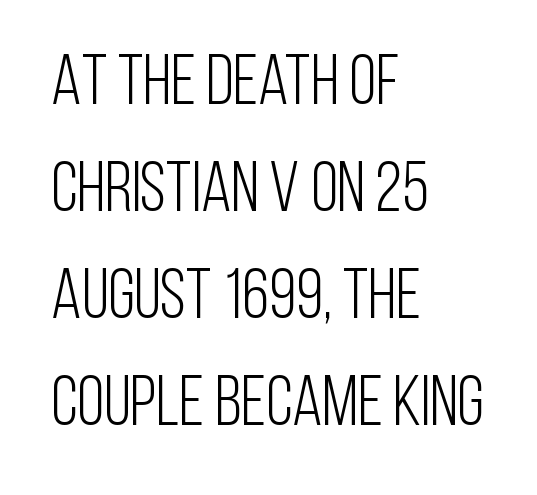
The image shows 70 px light, condensed sans-serif type, upright; set left-aligned, normal line spacing (1.53x), normal letter spacing, not underlined; low stroke contrast and a large x-height.
